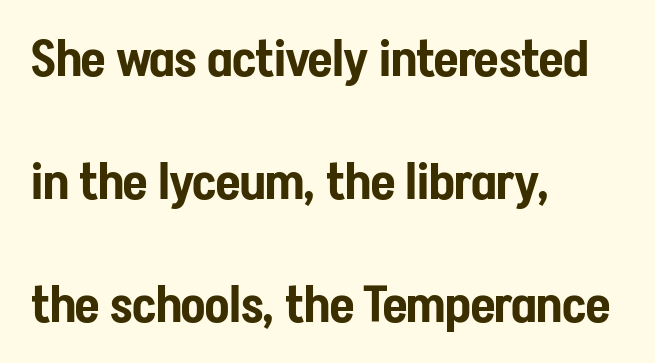
The image shows 50 px condensed sans-serif type, upright; set left-aligned, loose line spacing (2.46x), normal letter spacing, not underlined; low stroke contrast and a medium x-height.
